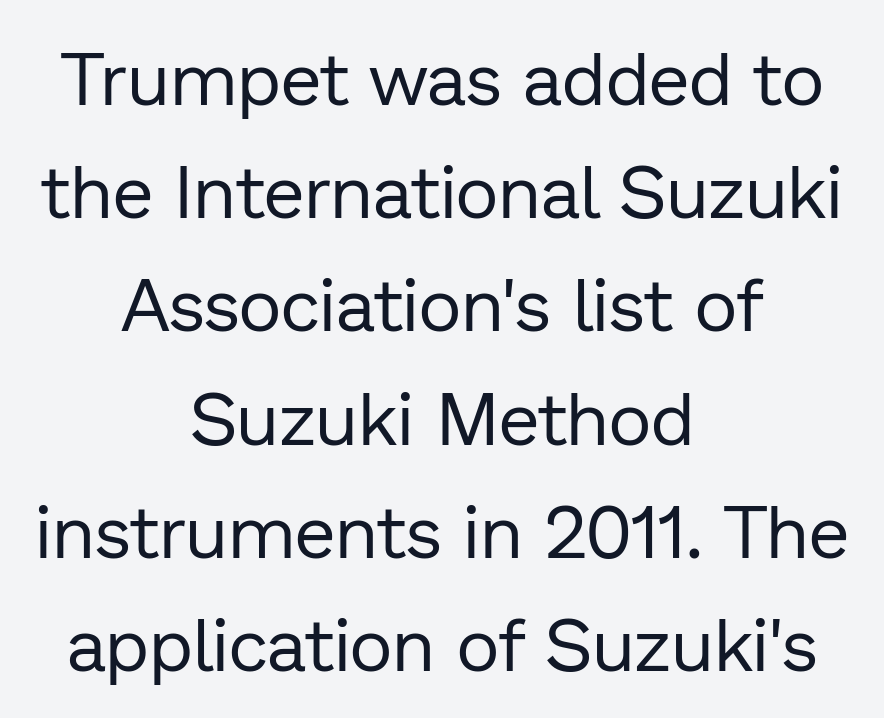
The image shows 74 px regular-weight sans-serif type, upright; set centered, normal line spacing (1.53x), normal letter spacing, not underlined; low stroke contrast and a medium x-height.
